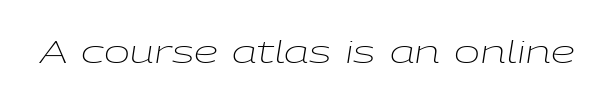
Q: Is the text bold? A: No.
Q: Is the text italic (slanted)? A: Yes, it leans right by about 9 degrees.
Q: Is the text underlined? A: No.
Q: Is the spacing between letters normal or unusually wide? A: Normal.
Q: Width (condensed, normal, or wide)? A: Wide.
Q: Stroke contrast? A: Low.
Q: x-height? A: Medium.
Q: Monospaced? A: No.
